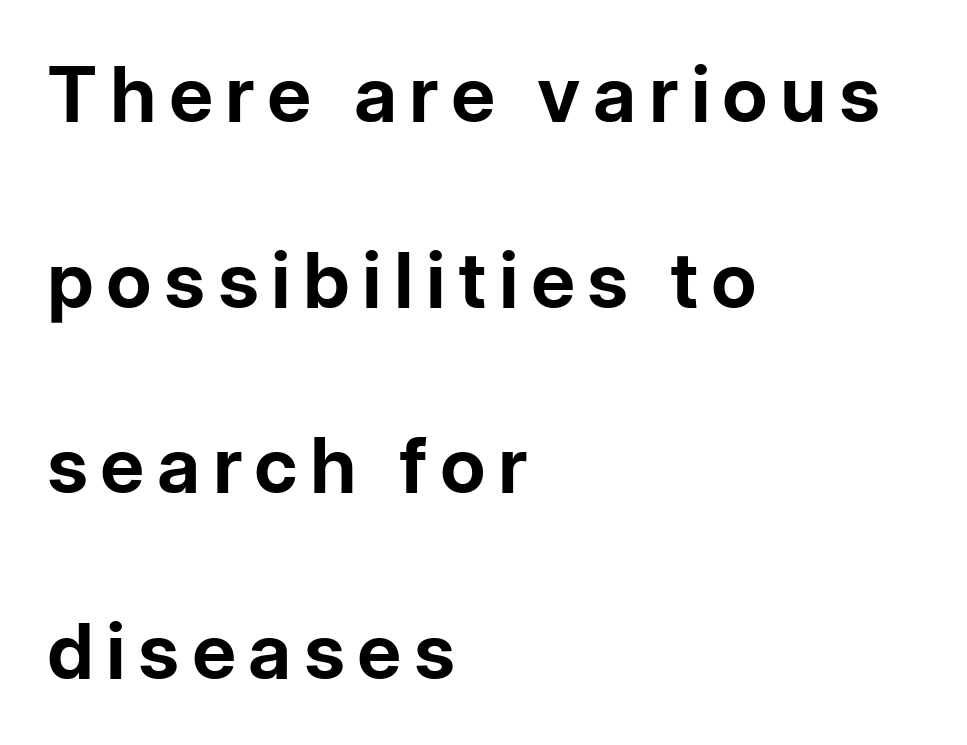
{"serif": "no", "italic": "no", "bold": "yes", "weight": "bold", "width": "normal", "stroke_contrast": "low", "x_height": "medium", "monospaced": "no", "underline": "no", "align": "left", "line_spacing": "loose", "line_spacing_ratio": 2.41, "glyph_px": 77}
